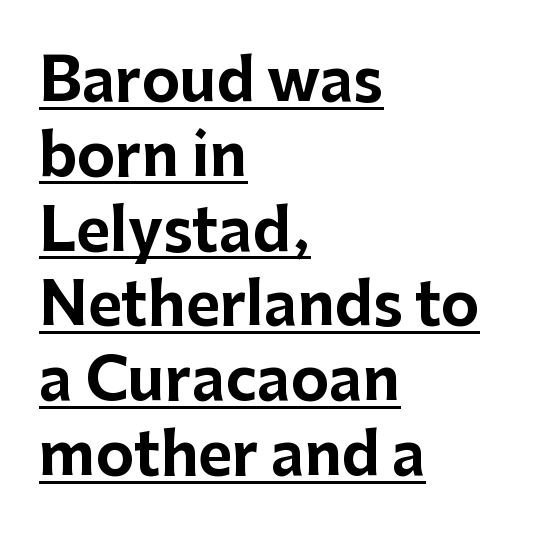
{"serif": "no", "italic": "no", "bold": "yes", "weight": "bold", "width": "normal", "stroke_contrast": "low", "x_height": "medium", "monospaced": "no", "underline": "yes", "align": "left", "line_spacing": "normal", "line_spacing_ratio": 1.29, "letter_spacing": "normal", "letter_spacing_em": 0.0, "glyph_px": 58}
